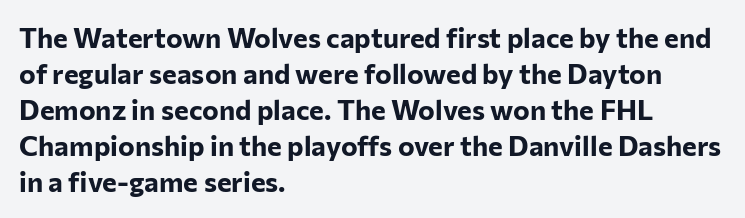
Note the varied advance widths — an 'i' is clearly narrower than an 'm'. Where is the straight margin? On the left. The specimen reads as upright at a glance. Clear beneath every line of the passage.
